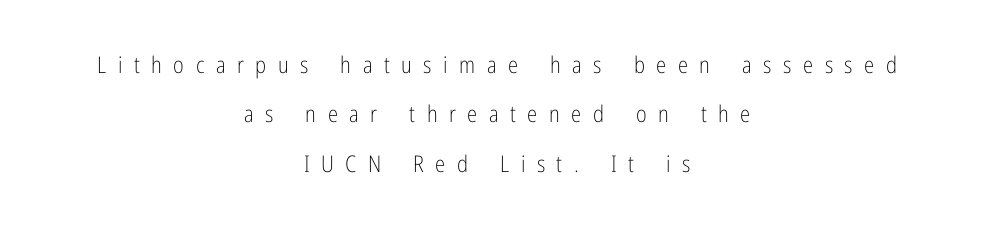
Stroke mass is kept to a normal reading level or below. These lines are centered, leaving both edges ragged. Vertical strokes here are truly vertical. Only glyphs here, with clear space below each row. Caption: expanded tracking, letters set apart.
